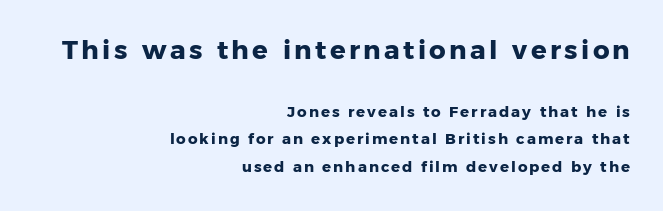
Q: Is the text bold? A: Yes.
Q: Is the text italic (slanted)? A: No, it is upright.
Q: Is the text underlined? A: No.
Q: How is the paragraph aligned? A: Right-aligned.
Q: Which block of text is set in a larger size, the first (top) or the second (bottom)? A: The first (top) one.
